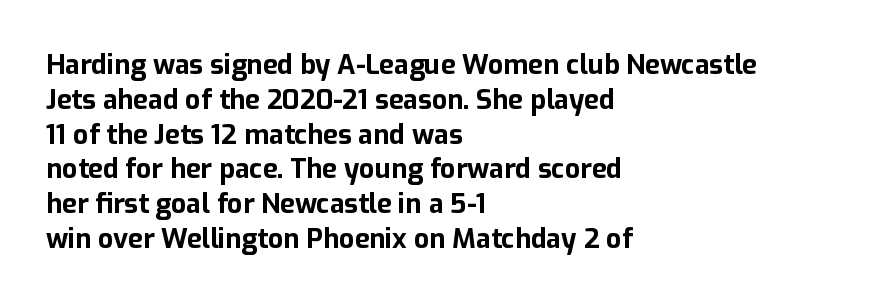
The words here are not underlined. Style check: upright. Typesetter's note: full bold, strokes at maximum text heaviness. Left-aligned paragraph, ragged on the right. One glance says typical: line gaps are just what's usual. Look at the tracking — it's just the regular setting, nothing added.
